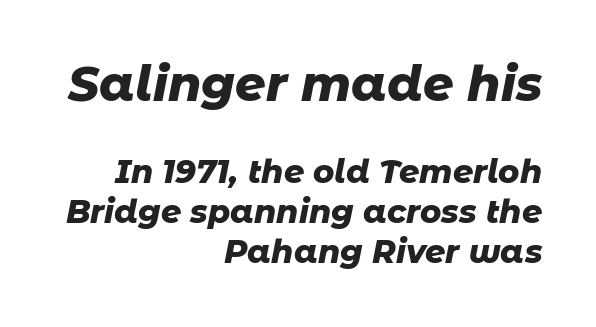
The image shows 48 px heavy type, italic (leaning right); set right-aligned, normal line spacing (1.25x), normal letter spacing, not underlined; the first (top) block is 1.5x larger; low stroke contrast and a medium x-height.
